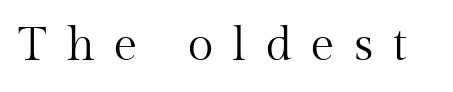
{"serif": "yes", "italic": "no", "bold": "no", "weight": "regular", "width": "normal", "stroke_contrast": "medium", "x_height": "medium", "monospaced": "no", "underline": "no", "letter_spacing": "wide", "letter_spacing_em": 0.41, "glyph_px": 47}
